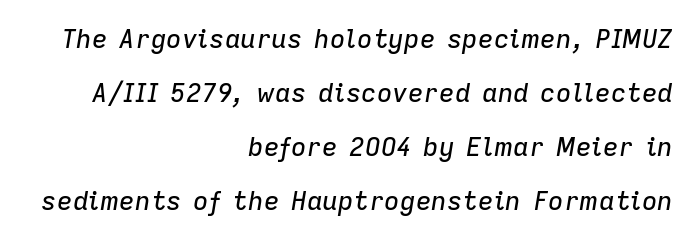
The image shows 26 px text type, italic (leaning right); set right-aligned, loose line spacing (2.08x), normal letter spacing, not underlined.
